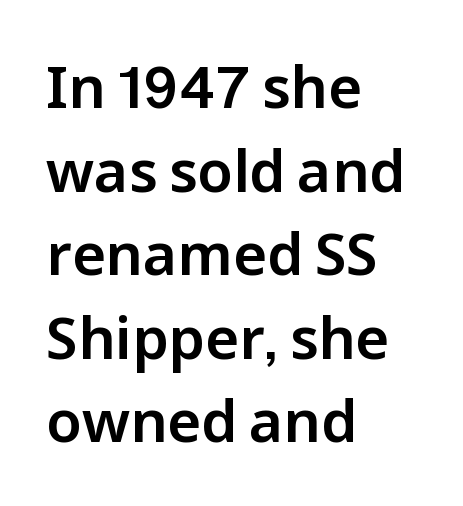
{"serif": "no", "italic": "no", "width": "normal", "stroke_contrast": "low", "x_height": "medium", "monospaced": "no", "underline": "no", "align": "left", "line_spacing": "normal", "line_spacing_ratio": 1.44, "letter_spacing": "normal", "letter_spacing_em": 0.0, "glyph_px": 58}
